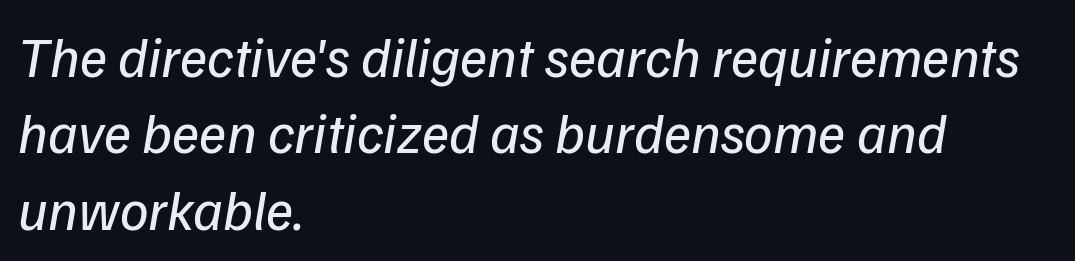
These lines keep a tight, regular rhythm from letter to letter. Each new line begins a customary step beneath the previous one. Left-aligned paragraph, ragged on the right. The passage shown is typed in a proportional face where columns would drift. Descenders hang freely into open space. The strokes carry an ordinary text weight at most.
